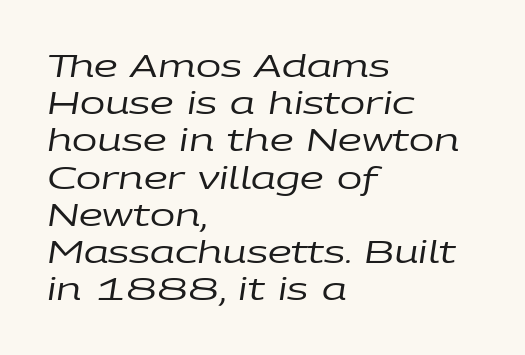
Would a proofreader flag this as italicized? Yes. Bare-footed words on every line. The face used here is proportionally spaced, like ordinary book or web type. The cut favours lightness, reaching ordinary text weight at its darkest. Letter spacing: default. These lines are set flush left with a ragged right edge.
